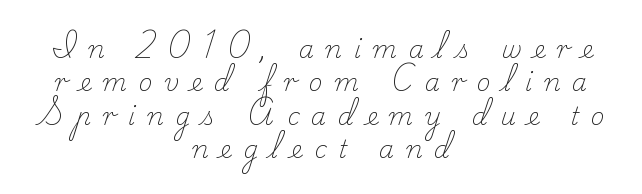
The image shows 24 px text type; set centered, normal line spacing (1.39x), unusually wide letter spacing (+0.5 em), not underlined.
